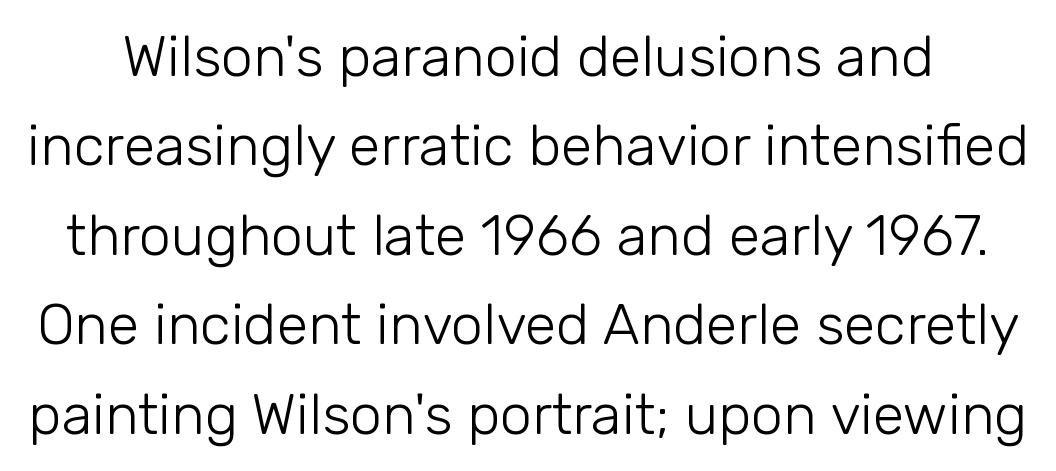
{"serif": "no", "italic": "no", "bold": "no", "weight": "light", "width": "normal", "stroke_contrast": "low", "x_height": "medium", "monospaced": "no", "underline": "no", "line_spacing": "normal", "line_spacing_ratio": 1.57, "letter_spacing": "normal", "letter_spacing_em": 0.0, "glyph_px": 57}
